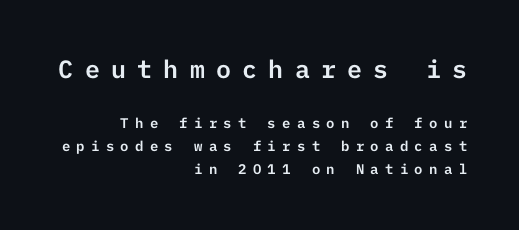
Q: Is the text italic (slanted)? A: No, it is upright.
Q: Is the text underlined? A: No.
Q: How is the paragraph aligned? A: Right-aligned.
Q: Is the spacing between letters normal or unusually wide? A: Unusually wide.
Q: Is the spacing between lines tight, normal or loose? A: Normal.
Q: Which block of text is set in a larger size, the first (top) or the second (bottom)? A: The first (top) one.
